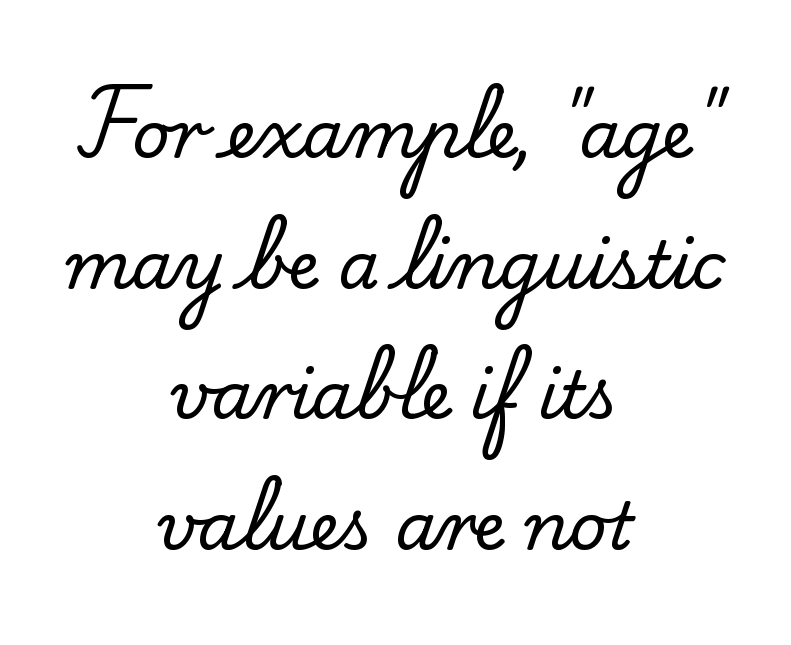
{"serif": "yes", "width": "normal", "stroke_contrast": "low", "x_height": "small", "monospaced": "no", "underline": "no", "align": "center", "line_spacing": "loose", "line_spacing_ratio": 1.98, "letter_spacing": "normal", "letter_spacing_em": 0.0, "glyph_px": 66}
